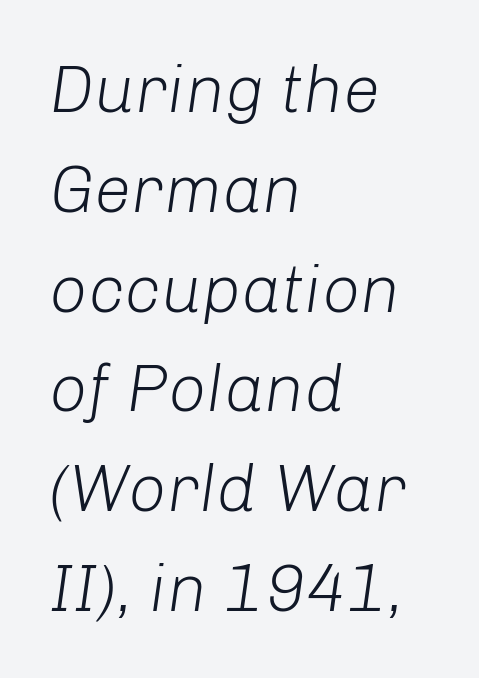
Q: Is the text bold? A: No.
Q: Is the text italic (slanted)? A: Yes, it leans right by about 8 degrees.
Q: Is the text underlined? A: No.
Q: How is the paragraph aligned? A: Left-aligned.
Q: Is the spacing between letters normal or unusually wide? A: Normal.
Q: Is the spacing between lines tight, normal or loose? A: Normal.
Q: Width (condensed, normal, or wide)? A: Normal.
Q: Stroke contrast? A: Low.
Q: x-height? A: Medium.
Q: Monospaced? A: No.
